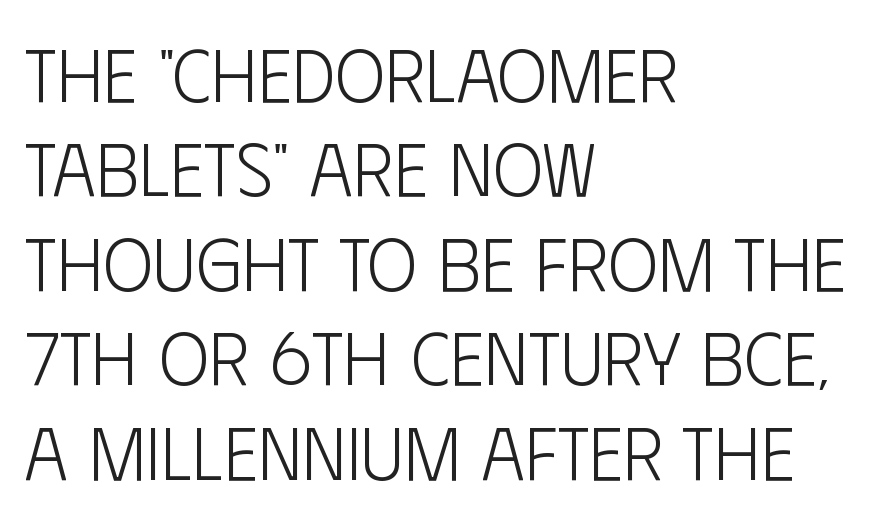
The image shows 75 px light, condensed sans-serif type, upright; set left-aligned, normal line spacing (1.26x), normal letter spacing, not underlined; low stroke contrast and a large x-height.
